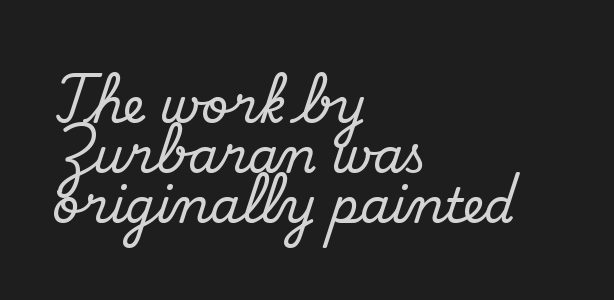
The image shows 48 px regular-weight sans-serif type; set left-aligned, tight line spacing (1.04x), normal letter spacing, not underlined; low stroke contrast and a small x-height.
